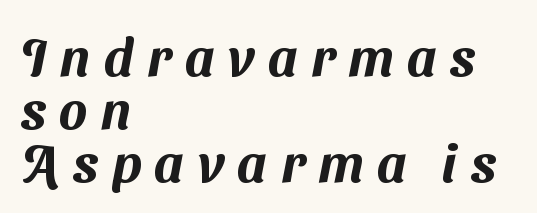
Q: Is the typeface a serif or a sans-serif typeface? A: Sans-serif.
Q: Is the text underlined? A: No.
Q: How is the paragraph aligned? A: Left-aligned.
Q: Is the spacing between letters normal or unusually wide? A: Unusually wide.
Q: Is the spacing between lines tight, normal or loose? A: Tight.
Q: Width (condensed, normal, or wide)? A: Normal.
Q: Stroke contrast? A: Medium.
Q: x-height? A: Medium.
Q: Monospaced? A: No.
